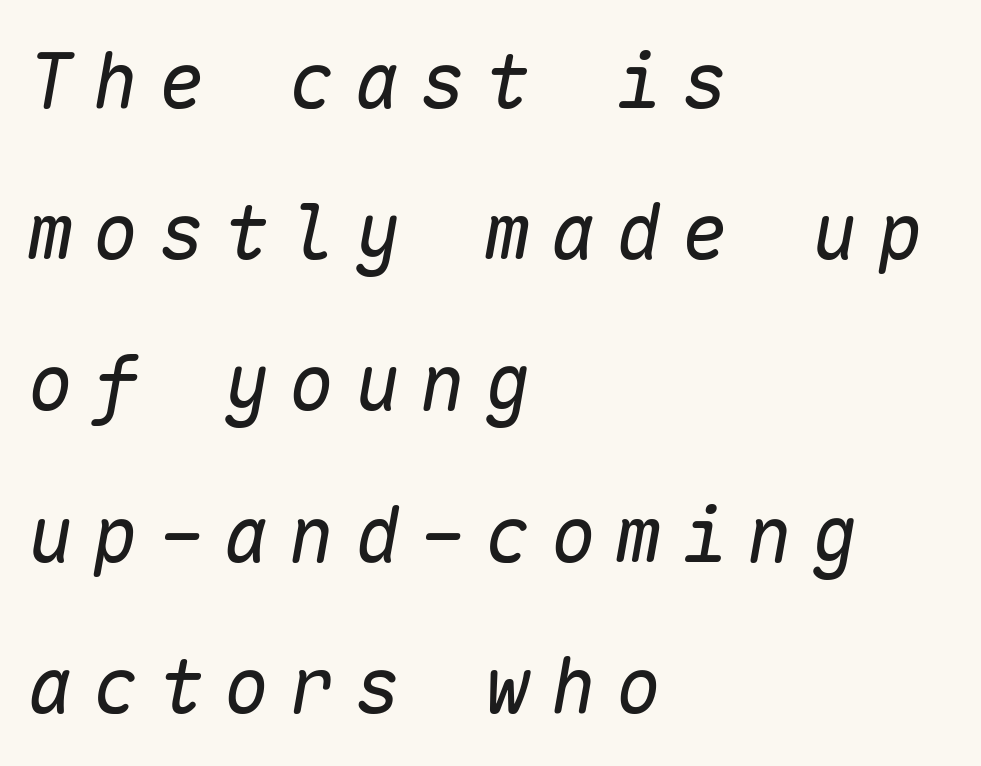
Characters are canted at an angle relative to the baseline's perpendicular. Any mark beneath the type? The region is blank. A typesetter would call this monospace, since all characters share one set width. Leading: increased.
